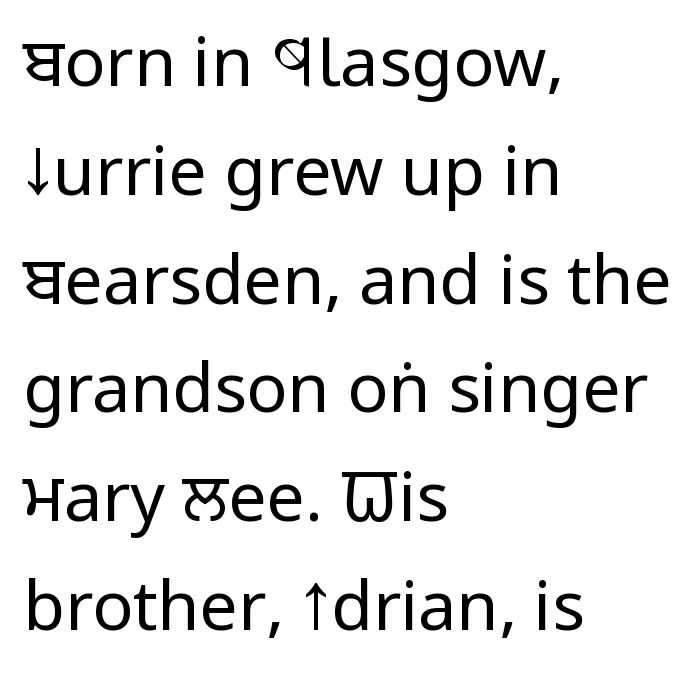
The image shows 68 px regular-weight, condensed sans-serif type, upright; set left-aligned, normal line spacing (1.6x), normal letter spacing, not underlined; low stroke contrast and a large x-height.
